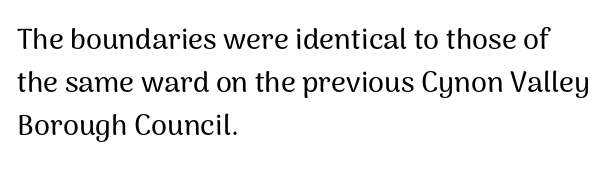
Reading down the block, your eye returns to a fixed left position each line. Rows of type keep a routine distance in the vertical direction. Tracking value appears to be zero — textbook default spacing. In terms of letterform style, serifs are entirely absent.
